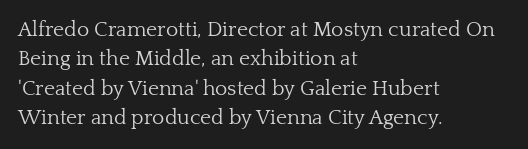
Q: Is the text bold? A: No.
Q: Is the text italic (slanted)? A: No, it is upright.
Q: Is the text underlined? A: No.
Q: How is the paragraph aligned? A: Left-aligned.
Q: Is the spacing between letters normal or unusually wide? A: Normal.
Q: Is the spacing between lines tight, normal or loose? A: Normal.
